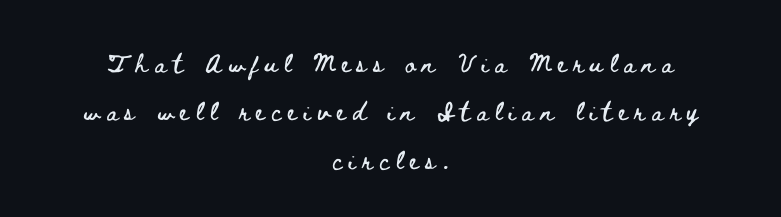
The paragraph has two soft edges and a firm central axis. Honestly, there is no underline to notice here at all. Tracking here is generous; glyphs stand well apart from one another. Line spacing here is loose.
